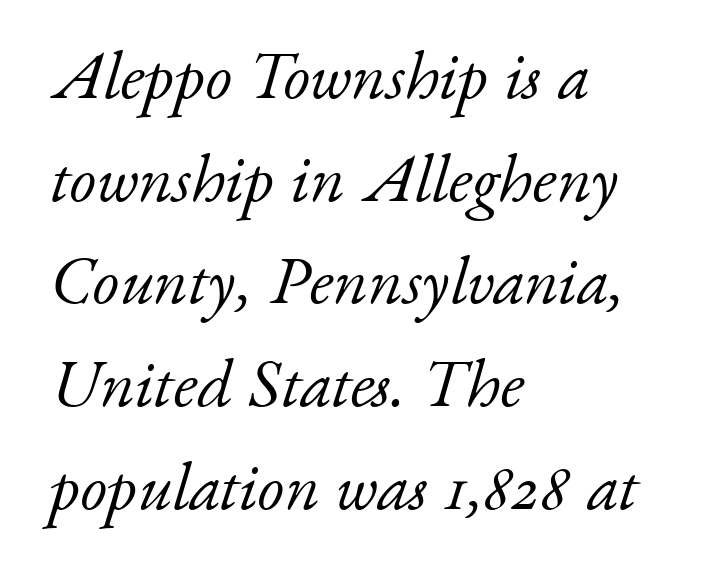
Q: Is the text bold? A: No.
Q: Is the text italic (slanted)? A: Yes, it leans right by about 17 degrees.
Q: Is the typeface a serif or a sans-serif typeface? A: Serif.
Q: Is the text underlined? A: No.
Q: How is the paragraph aligned? A: Left-aligned.
Q: Is the spacing between letters normal or unusually wide? A: Normal.
Q: Is the spacing between lines tight, normal or loose? A: Normal.
Q: Width (condensed, normal, or wide)? A: Normal.
Q: Stroke contrast? A: Low.
Q: x-height? A: Small.
Q: Monospaced? A: No.
